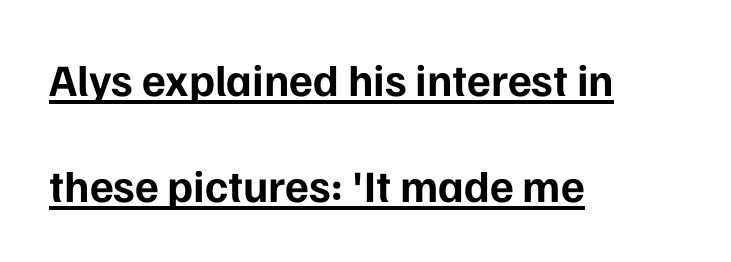
Q: Is the text bold? A: Yes.
Q: Is the text italic (slanted)? A: No, it is upright.
Q: Is the typeface a serif or a sans-serif typeface? A: Sans-serif.
Q: Is the text underlined? A: Yes.
Q: How is the paragraph aligned? A: Left-aligned.
Q: Is the spacing between letters normal or unusually wide? A: Normal.
Q: Is the spacing between lines tight, normal or loose? A: Loose.
Q: Width (condensed, normal, or wide)? A: Normal.
Q: Stroke contrast? A: Low.
Q: x-height? A: Medium.
Q: Monospaced? A: No.
